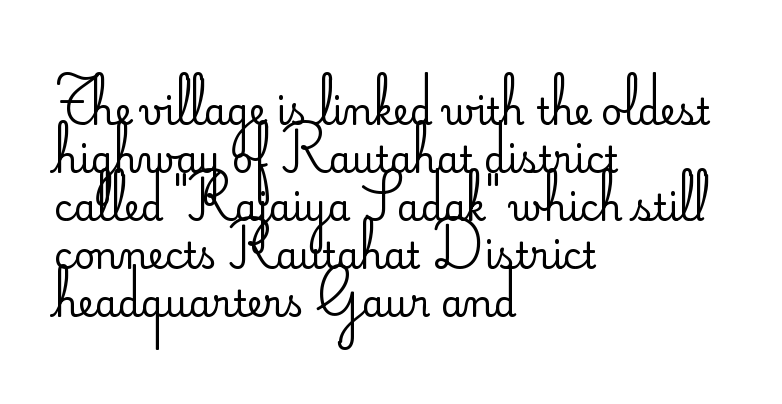
Q: Is the text bold? A: No.
Q: Is the text italic (slanted)? A: No, it is upright.
Q: Is the typeface a serif or a sans-serif typeface? A: Sans-serif.
Q: Is the text underlined? A: No.
Q: How is the paragraph aligned? A: Left-aligned.
Q: Is the spacing between letters normal or unusually wide? A: Normal.
Q: Is the spacing between lines tight, normal or loose? A: Normal.
Q: Width (condensed, normal, or wide)? A: Normal.
Q: Stroke contrast? A: Low.
Q: x-height? A: Small.
Q: Monospaced? A: No.
